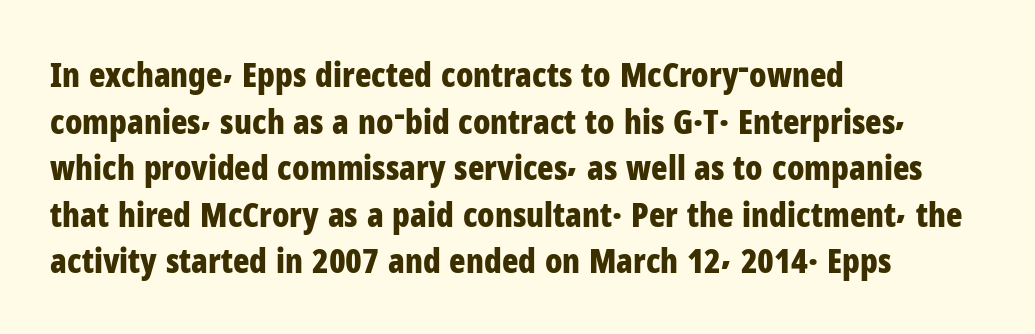
The image shows 34 px bold, condensed sans-serif type, upright; set left-aligned, normal line spacing (1.37x), normal letter spacing, not underlined; low stroke contrast and a medium x-height.
